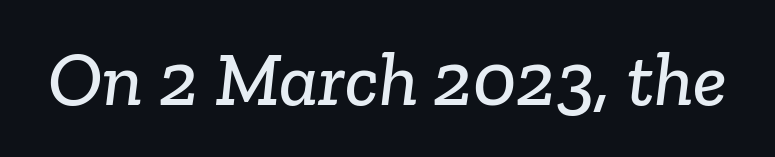
Q: Is the typeface a serif or a sans-serif typeface? A: Serif.
Q: Is the text underlined? A: No.
Q: Is the spacing between letters normal or unusually wide? A: Normal.
Q: Width (condensed, normal, or wide)? A: Normal.
Q: Stroke contrast? A: Low.
Q: x-height? A: Medium.
Q: Monospaced? A: No.
